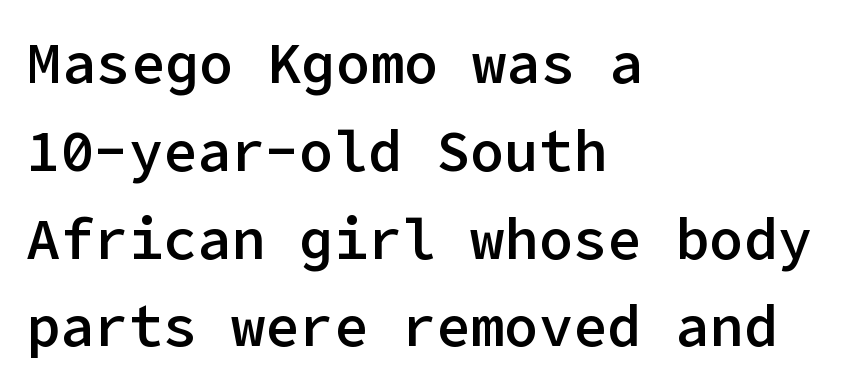
There is no visible air inserted between adjacent glyphs. Serif or sans? Sans — the stroke terminals are bare. As a designer I'd log this as weight 600, semibold. The lettering stays uniformly vertical, giving the passage a roman look. This sample is left-justified, so line endings fall wherever the words run out. Only glyphs here, with clear space below each row.
